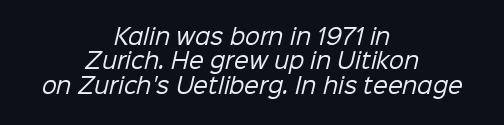
Q: Is the text bold? A: No.
Q: Is the text underlined? A: No.
Q: How is the paragraph aligned? A: Centered.
Q: Is the spacing between letters normal or unusually wide? A: Normal.
